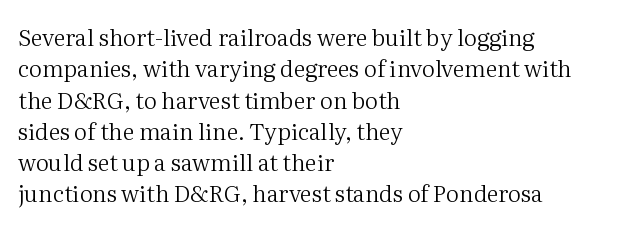
One glance says typical: line gaps are just what's usual. What stands out about the letter spacing? Nothing — it is the standard amount. This reads as an unemphasized weight, regular at the heaviest. The text block is weighted toward the left margin, trailing off unevenly rightward. Descender tails drop into unmarked territory. The specimen reads as upright at a glance.
